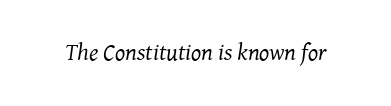
Q: Is the text bold? A: No.
Q: Is the text italic (slanted)? A: Yes, it leans right by about 7 degrees.
Q: Is the text underlined? A: No.
Q: Is the spacing between letters normal or unusually wide? A: Normal.
